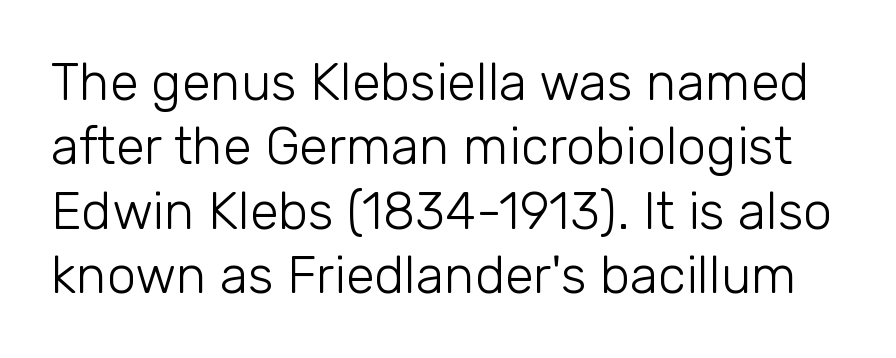
Q: Is the text bold? A: No.
Q: Is the text italic (slanted)? A: No, it is upright.
Q: Is the typeface a serif or a sans-serif typeface? A: Sans-serif.
Q: Is the text underlined? A: No.
Q: Is the spacing between letters normal or unusually wide? A: Normal.
Q: Width (condensed, normal, or wide)? A: Normal.
Q: Stroke contrast? A: Low.
Q: x-height? A: Medium.
Q: Monospaced? A: No.
